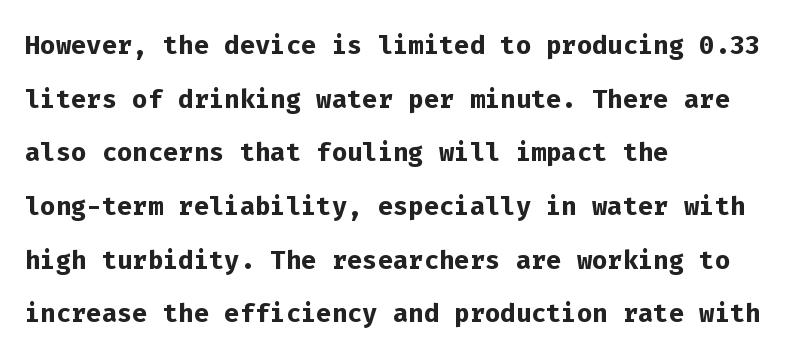
The image shows 36 px semibold sans-serif type, upright, monospaced; set left-aligned, normal line spacing (1.49x), normal letter spacing, not underlined; low stroke contrast and a medium x-height.
